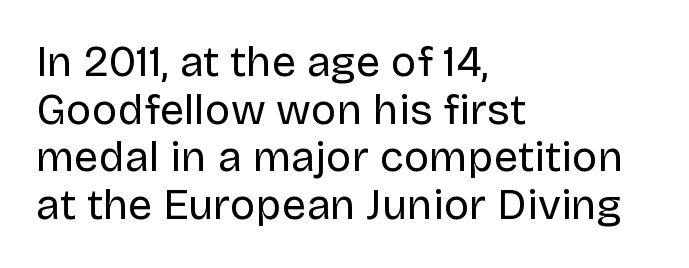
The image shows 43 px regular-weight sans-serif type, upright; set left-aligned, tight line spacing (1.11x), normal letter spacing, not underlined; low stroke contrast and a large x-height.
